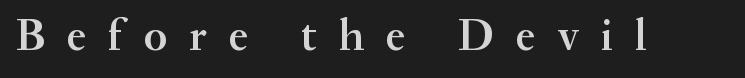
This rendering features lettering with no underline. Caption: semibold face, moderately heavy strokes. Does the lettering tilt? It doesn't — this is upright. The face used here is proportionally spaced, like ordinary book or web type. Tracking here is generous; glyphs stand well apart from one another.
